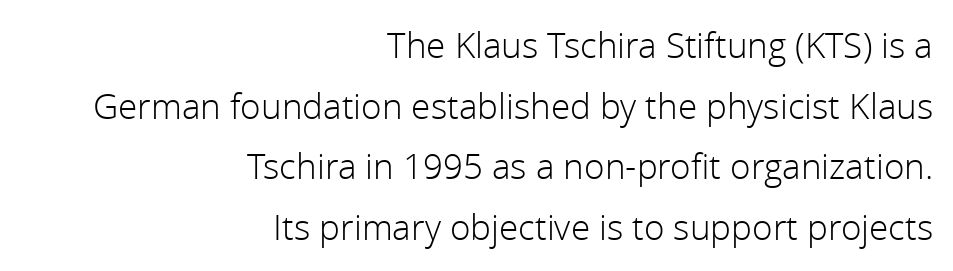
The image shows 35 px light sans-serif type, upright; set right-aligned, line spacing 1.73x, normal letter spacing, not underlined; a medium x-height.
